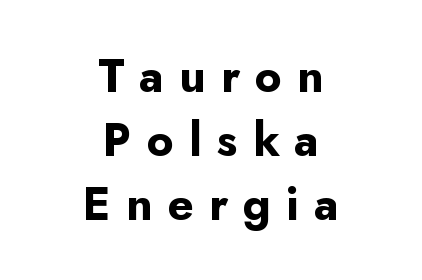
{"serif": "no", "italic": "no", "bold": "yes", "weight": "bold", "width": "normal", "stroke_contrast": "low", "x_height": "small", "monospaced": "no", "underline": "no", "align": "center", "line_spacing": "normal", "line_spacing_ratio": 1.39, "letter_spacing": "wide", "letter_spacing_em": 0.33, "glyph_px": 46}
